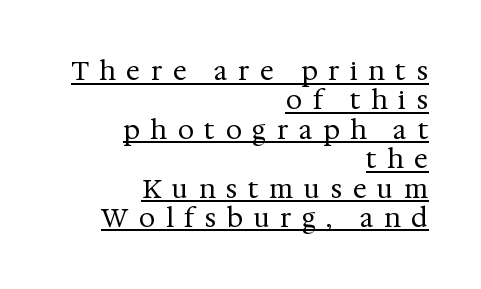
The letterforms stand isolated, each surrounded by extra space. Bold? No — there's no thickening of the strokes. The typesetter chose a ragged-left arrangement here. A typographer would call this underscored text.
